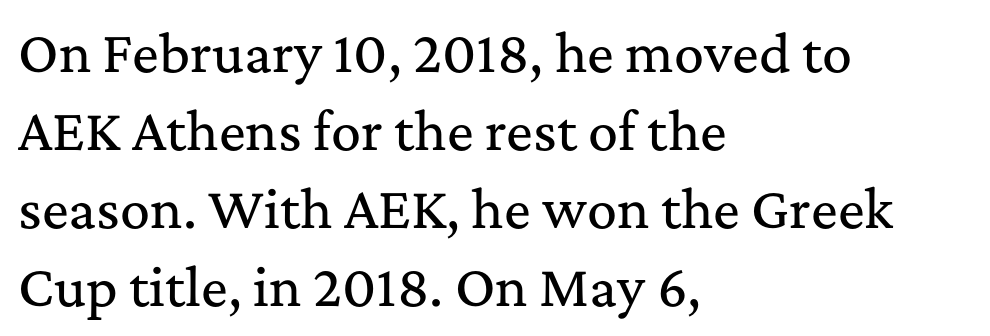
The foot of each line stays bare and open. The letters sit at their default tracking, neither squeezed nor spread. How would I describe the line gaps? Plain and ordinary. Quick note: not italic, upright. I'd call this a serif setting — the letters wear small feet. The ragged edge is on the right, which tells us the setting is flush left.
